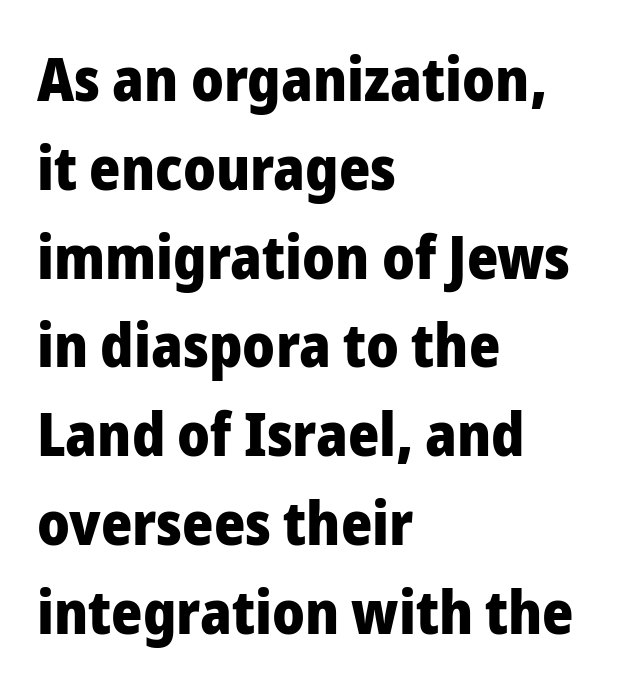
{"serif": "no", "italic": "no", "bold": "yes", "weight": "heavy", "width": "normal", "stroke_contrast": "low", "x_height": "medium", "monospaced": "no", "underline": "no", "align": "left", "line_spacing": "normal", "line_spacing_ratio": 1.48, "letter_spacing": "normal", "letter_spacing_em": 0.0, "glyph_px": 60}
